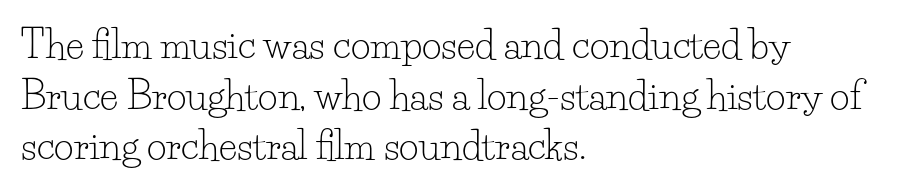
This block has exactly the height ordinary leading produces. The glyphs are unaccompanied by any horizontal stroke below them. Compared with a typical body face, this is equally light or lighter still. Each word holds together tightly as a unit, with standard inter-letter gaps.
